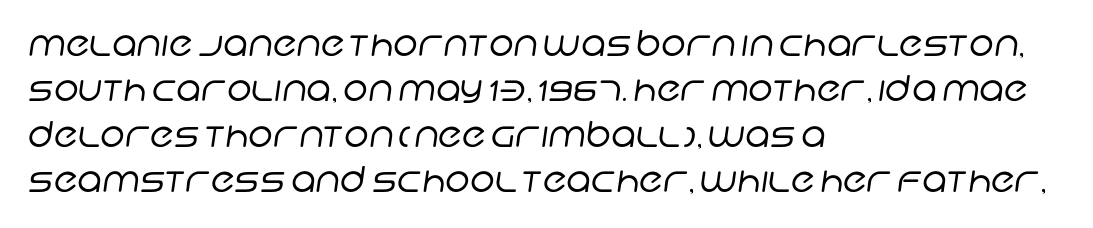
Q: Is the text bold? A: No.
Q: Is the typeface a serif or a sans-serif typeface? A: Sans-serif.
Q: Is the text underlined? A: No.
Q: How is the paragraph aligned? A: Left-aligned.
Q: Is the spacing between letters normal or unusually wide? A: Normal.
Q: Is the spacing between lines tight, normal or loose? A: Normal.
Q: Width (condensed, normal, or wide)? A: Normal.
Q: Stroke contrast? A: Low.
Q: x-height? A: Large.
Q: Monospaced? A: No.
